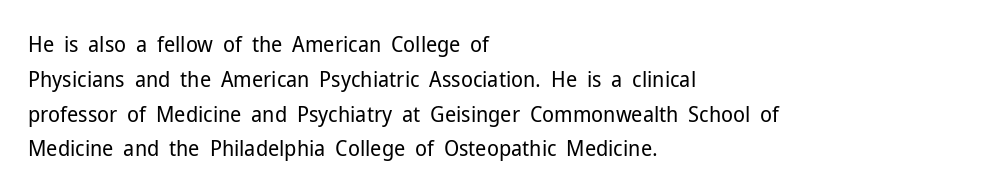
{"italic": "no", "bold": "no", "underline": "no", "align": "left", "line_spacing": "normal", "line_spacing_ratio": 1.58, "letter_spacing": "normal", "letter_spacing_em": 0.0, "glyph_px": 22}
